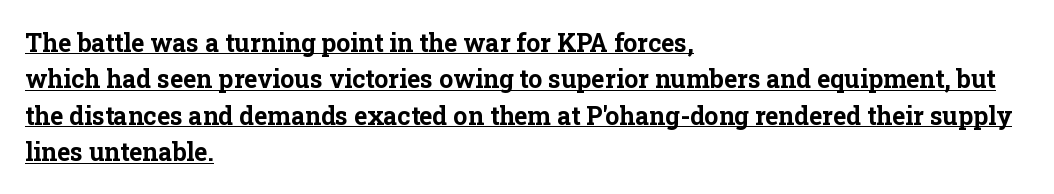
Q: Is the text bold? A: Yes.
Q: Is the text italic (slanted)? A: No, it is upright.
Q: Is the text underlined? A: Yes.
Q: How is the paragraph aligned? A: Left-aligned.
Q: Is the spacing between letters normal or unusually wide? A: Normal.
Q: Is the spacing between lines tight, normal or loose? A: Normal.
